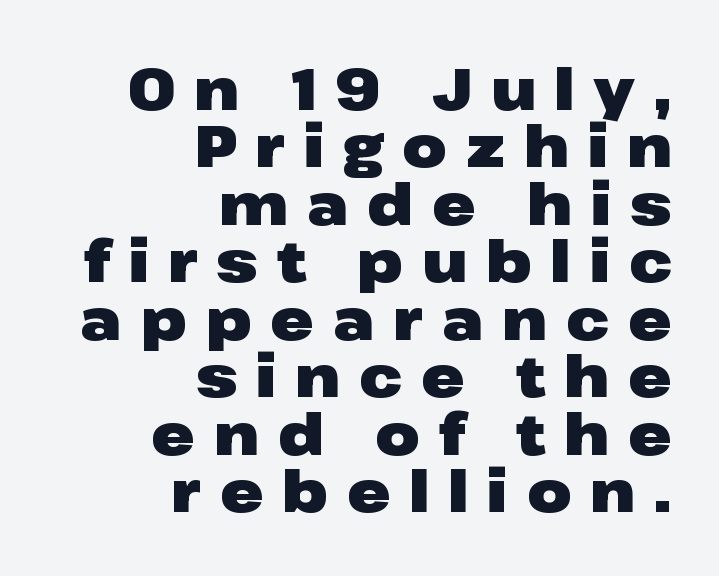
{"serif": "no", "italic": "no", "bold": "yes", "weight": "heavy", "width": "wide", "stroke_contrast": "low", "x_height": "medium", "monospaced": "no", "underline": "no", "align": "right", "line_spacing": "tight", "line_spacing_ratio": 0.99, "letter_spacing": "wide", "letter_spacing_em": 0.32, "glyph_px": 58}
